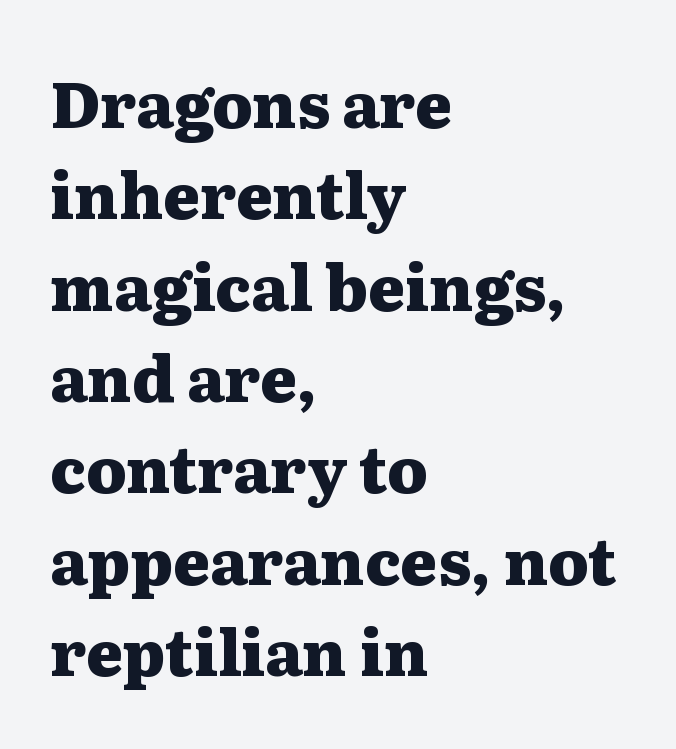
{"serif": "yes", "italic": "no", "bold": "yes", "weight": "heavy", "width": "wide", "stroke_contrast": "medium", "x_height": "medium", "monospaced": "no", "underline": "no", "align": "left", "line_spacing": "normal", "line_spacing_ratio": 1.45, "letter_spacing": "normal", "letter_spacing_em": 0.0, "glyph_px": 63}
